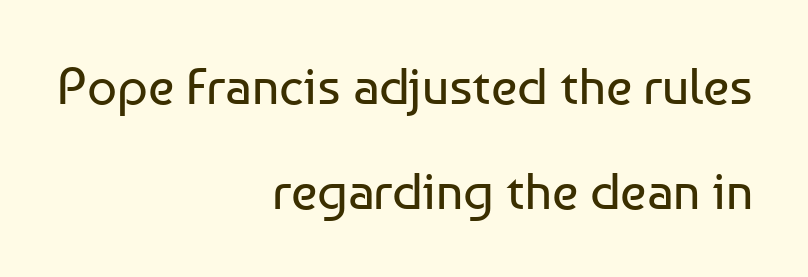
Do the letters lean? They stand straight. Bold? No — there's no thickening of the strokes. The letters advance in unequal steps, a hallmark of proportional type. The lines are quadded right. The letters sit at their default tracking, neither squeezed nor spread.
